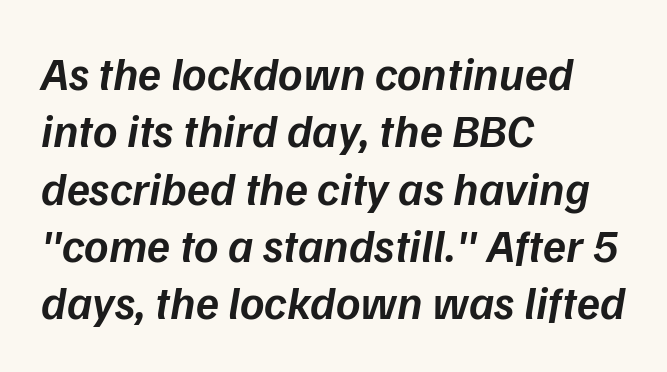
{"italic": "yes", "lean": "right", "slant_degrees": 9, "bold": "semi", "weight": "semibold", "width": "normal", "stroke_contrast": "low", "x_height": "medium", "monospaced": "no", "underline": "no", "align": "left", "line_spacing_ratio": 1.22, "letter_spacing": "normal", "letter_spacing_em": 0.0, "glyph_px": 47}
